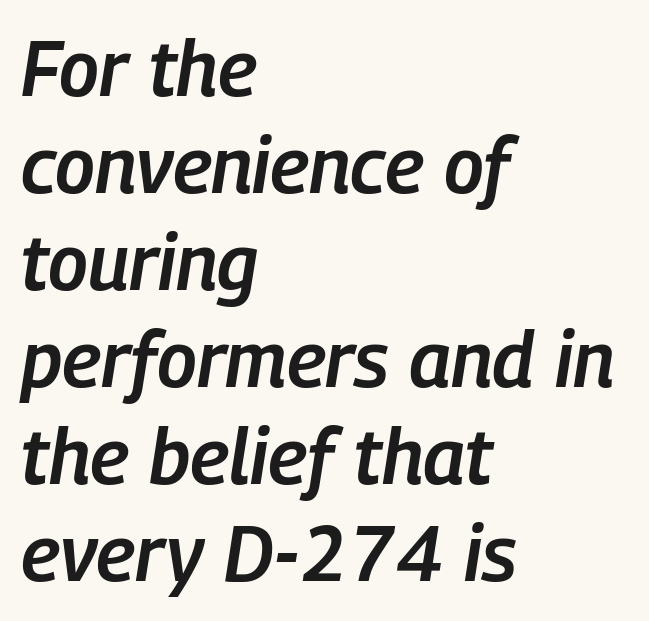
Q: Is the text bold? A: Semi-bold.
Q: Is the text italic (slanted)? A: Yes, it leans right by about 9 degrees.
Q: Is the text underlined? A: No.
Q: How is the paragraph aligned? A: Left-aligned.
Q: Is the spacing between letters normal or unusually wide? A: Normal.
Q: Is the spacing between lines tight, normal or loose? A: Normal.
Q: Width (condensed, normal, or wide)? A: Condensed.
Q: Stroke contrast? A: Low.
Q: x-height? A: Medium.
Q: Monospaced? A: No.
